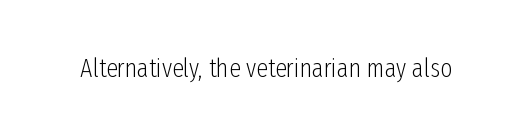
The image shows 26 px text type, upright; set normal letter spacing, not underlined.
